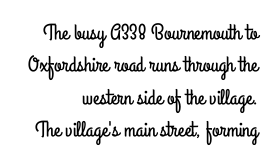
{"italic": "no", "underline": "no", "align": "right", "line_spacing": "normal", "line_spacing_ratio": 1.47, "letter_spacing": "normal", "letter_spacing_em": 0.0, "glyph_px": 22}
